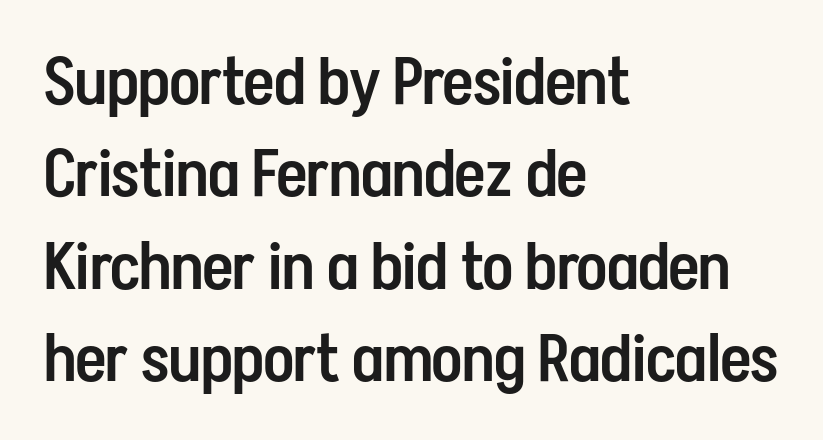
The image shows 66 px semibold, condensed sans-serif type, upright; set left-aligned, normal line spacing (1.4x), normal letter spacing, not underlined; low stroke contrast and a medium x-height.
